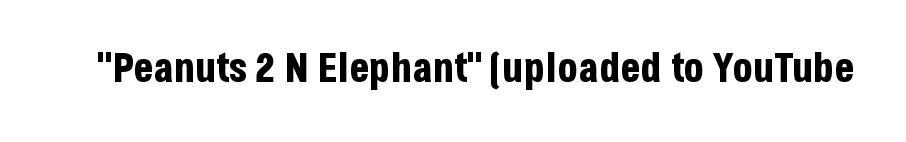
The image shows 41 px bold, condensed sans-serif type, upright; set normal letter spacing, not underlined; low stroke contrast and a large x-height.
